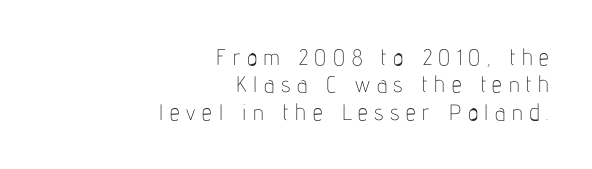
Teacher's note: observe the even right margin — that is flush-right alignment. Loose tracking; the words dissolve into strings of separated letters. The foot of each line stays bare and open. The space between consecutive lines is moderate. Heft: none added — not bold.
